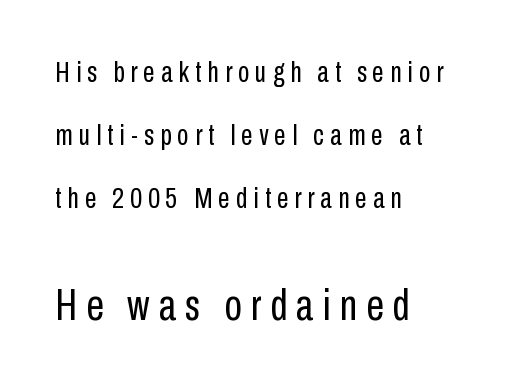
The text block is weighted toward the left margin, trailing off unevenly rightward. A typesetter would call this leading open, well beyond the default. The letters look calm and open, with moderate or lighter stems. Bigger letters appear in the bottom chunk; the top chunk is reduced. The font's upright variant was chosen for this text. Descender tails drop into unmarked territory.
